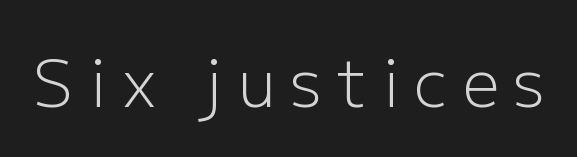
{"serif": "no", "italic": "no", "bold": "no", "weight": "light", "width": "normal", "stroke_contrast": "low", "x_height": "medium", "monospaced": "no", "underline": "no", "letter_spacing": "wide", "letter_spacing_em": 0.22, "glyph_px": 65}
